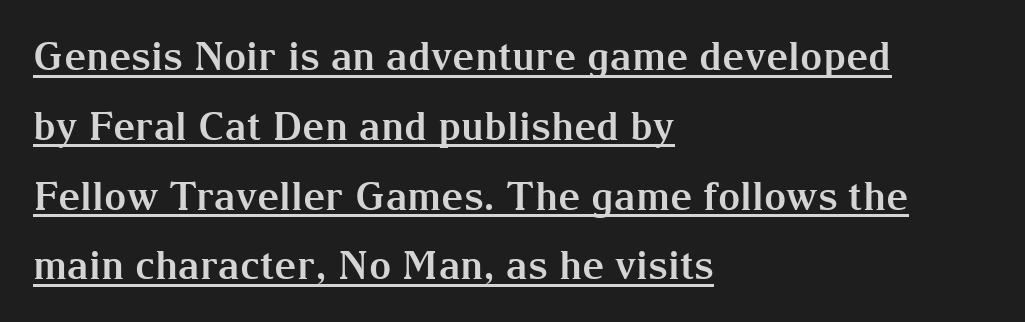
{"serif": "yes", "italic": "no", "bold": "yes", "weight": "bold", "width": "normal", "stroke_contrast": "medium", "x_height": "medium", "monospaced": "no", "underline": "yes", "align": "left", "line_spacing_ratio": 1.79, "letter_spacing": "normal", "letter_spacing_em": 0.0, "glyph_px": 39}
